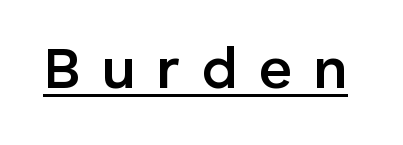
Q: Is the text bold? A: Semi-bold.
Q: Is the text italic (slanted)? A: No, it is upright.
Q: Is the typeface a serif or a sans-serif typeface? A: Sans-serif.
Q: Is the text underlined? A: Yes.
Q: Is the spacing between letters normal or unusually wide? A: Unusually wide.
Q: Width (condensed, normal, or wide)? A: Normal.
Q: Stroke contrast? A: Low.
Q: x-height? A: Medium.
Q: Monospaced? A: No.
